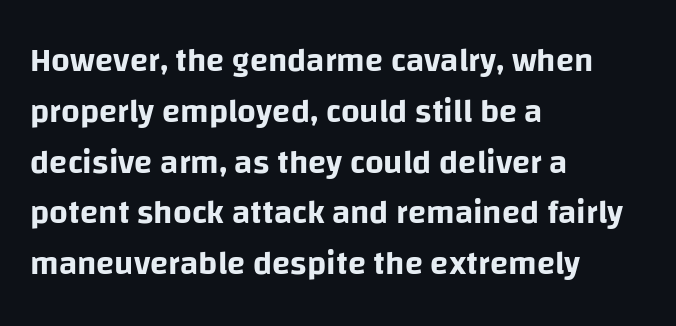
Q: Is the text italic (slanted)? A: No, it is upright.
Q: Is the typeface a serif or a sans-serif typeface? A: Sans-serif.
Q: Is the text underlined? A: No.
Q: How is the paragraph aligned? A: Left-aligned.
Q: Is the spacing between letters normal or unusually wide? A: Normal.
Q: Is the spacing between lines tight, normal or loose? A: Normal.
Q: Width (condensed, normal, or wide)? A: Normal.
Q: Stroke contrast? A: Low.
Q: x-height? A: Large.
Q: Monospaced? A: No.
